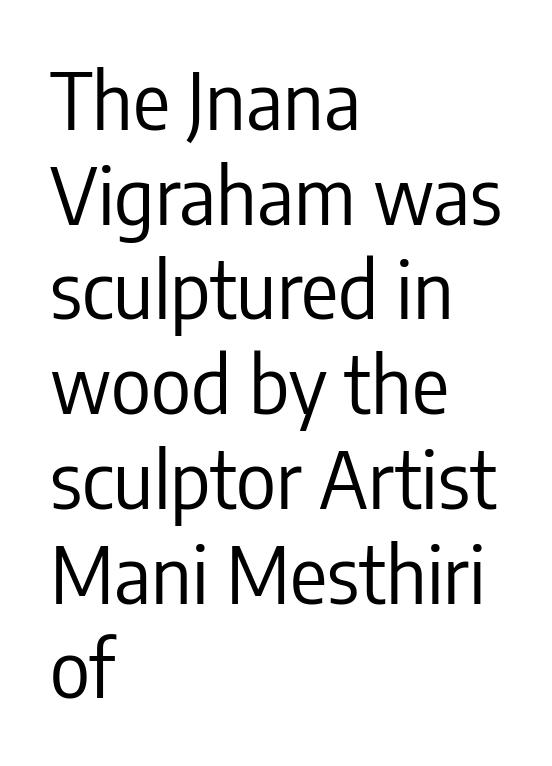
{"serif": "no", "italic": "no", "bold": "no", "weight": "regular", "width": "condensed", "stroke_contrast": "low", "x_height": "medium", "monospaced": "no", "underline": "no", "align": "left", "line_spacing_ratio": 1.23, "letter_spacing": "normal", "letter_spacing_em": 0.0, "glyph_px": 77}
